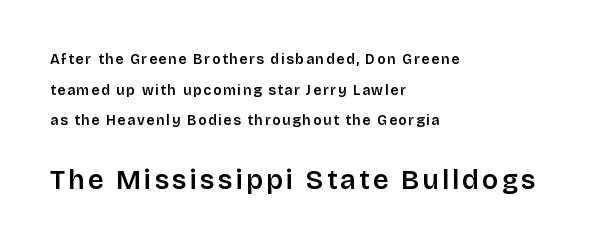
Q: Is the text italic (slanted)? A: No, it is upright.
Q: Is the text underlined? A: No.
Q: How is the paragraph aligned? A: Left-aligned.
Q: Is the spacing between lines tight, normal or loose? A: Loose.
Q: Which block of text is set in a larger size, the first (top) or the second (bottom)? A: The second (bottom) one.
